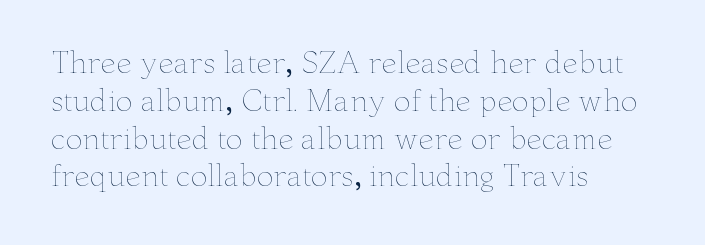
The image shows 28 px thin, wide type, upright; set left-aligned, normal line spacing (1.35x), normal letter spacing, not underlined; low stroke contrast and a small x-height.
